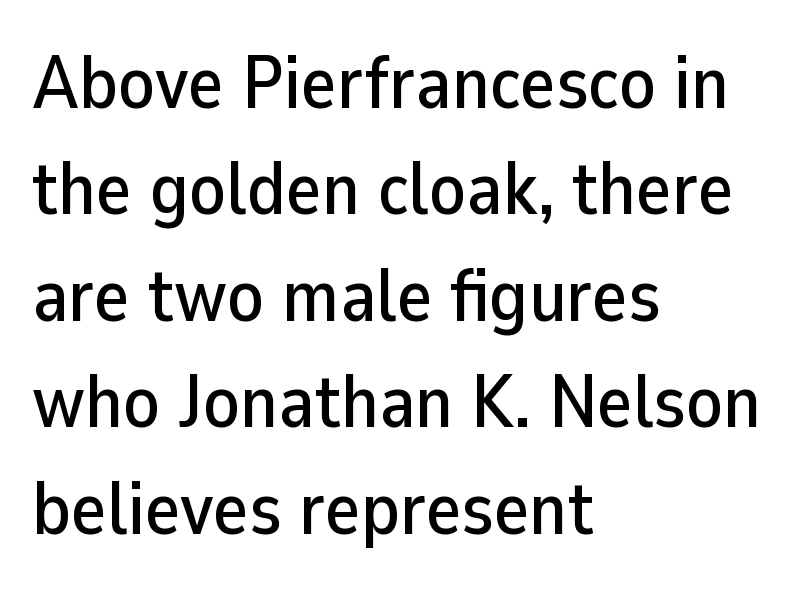
The image shows 75 px sans-serif type, upright; set left-aligned, normal line spacing (1.42x), normal letter spacing, not underlined; low stroke contrast and a medium x-height.
